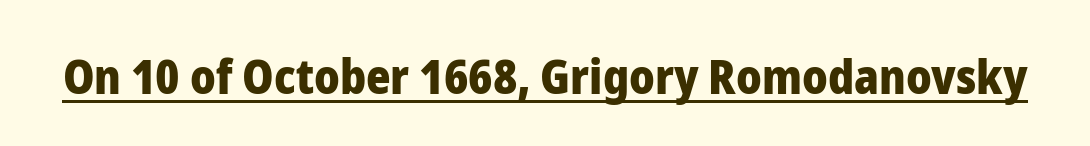
The image shows 47 px heavy sans-serif type, upright; set normal letter spacing, underlined; low stroke contrast and a medium x-height.
